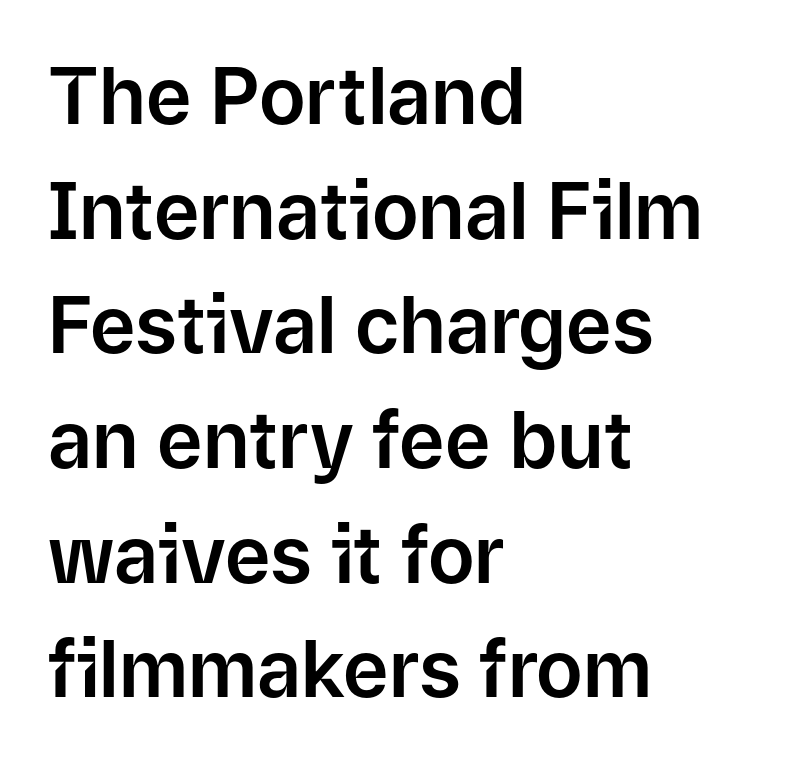
Designer's note — italics off, roman on. Grotesque or geometric, the face here clearly has no serifs. Horizontal bands of white between lines are of average thickness. Does extra space separate the letters? No, they use regular spacing.
